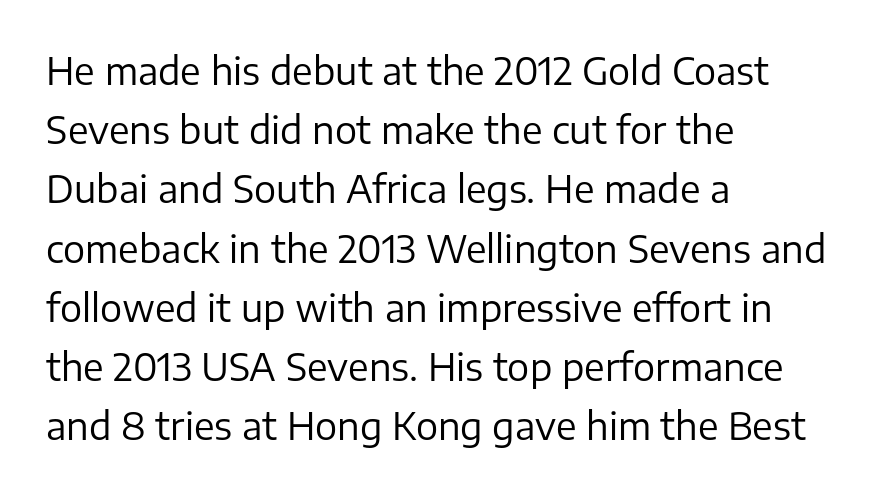
The image shows 37 px regular-weight sans-serif type, upright; set left-aligned, normal line spacing (1.6x), normal letter spacing, not underlined; low stroke contrast and a medium x-height.
